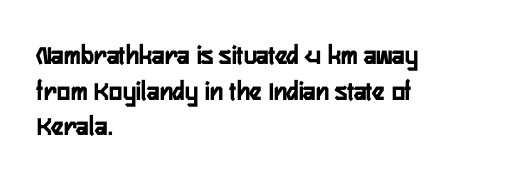
{"serif": "no", "italic": "no", "width": "condensed", "stroke_contrast": "low", "x_height": "medium", "monospaced": "no", "underline": "no", "align": "left", "line_spacing": "normal", "line_spacing_ratio": 1.27, "letter_spacing": "normal", "letter_spacing_em": 0.0, "glyph_px": 28}
